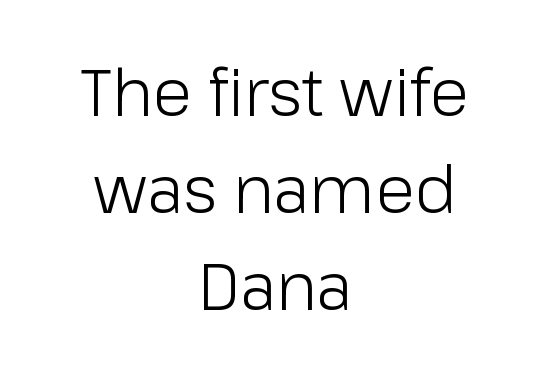
The image shows 65 px light sans-serif type, upright; set centered, normal line spacing (1.49x), normal letter spacing, not underlined; low stroke contrast and a medium x-height.
